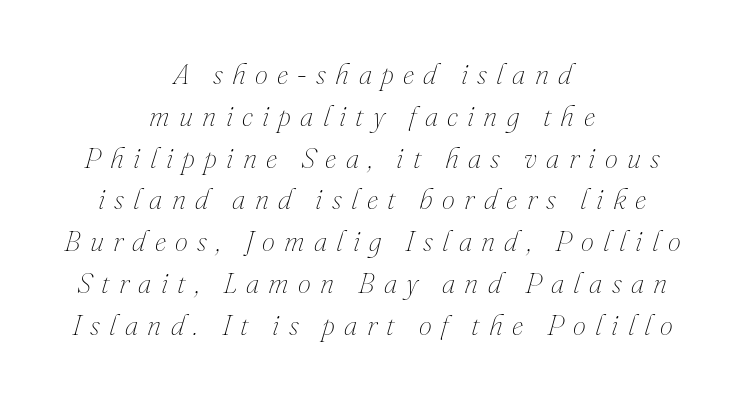
The image shows 29 px thin type, italic (leaning right); set centered, normal line spacing (1.44x), unusually wide letter spacing (+0.32 em), not underlined; medium stroke contrast and a small x-height.
